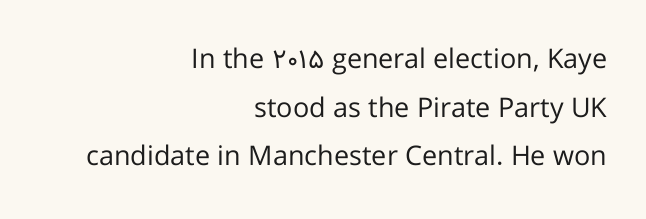
Q: Is the text bold? A: No.
Q: Is the text italic (slanted)? A: No, it is upright.
Q: Is the text underlined? A: No.
Q: How is the paragraph aligned? A: Right-aligned.
Q: Is the spacing between letters normal or unusually wide? A: Normal.
